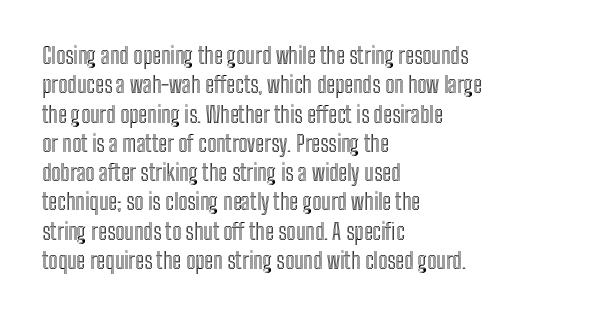
{"italic": "no", "underline": "no", "align": "left", "line_spacing": "normal", "line_spacing_ratio": 1.33, "letter_spacing": "normal", "letter_spacing_em": 0.0, "glyph_px": 22}
